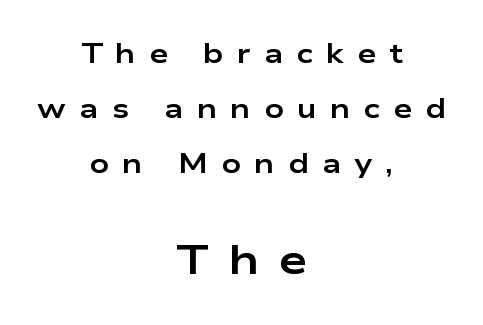
The image shows 41 px bold, wide sans-serif type, upright; set centered, loose line spacing (2.03x), unusually wide letter spacing (+0.49 em), not underlined; the second (bottom) block is 1.52x larger; low stroke contrast and a medium x-height.
